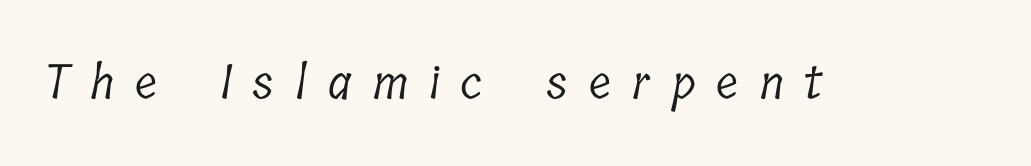
No heavy texture on the line: the type isn't bold. The tracking jumps out immediately: characters are airy and widely separated. The space directly below the letters is spotless. Small tapered or slab feet sit at the stroke ends, so this counts as serif.
